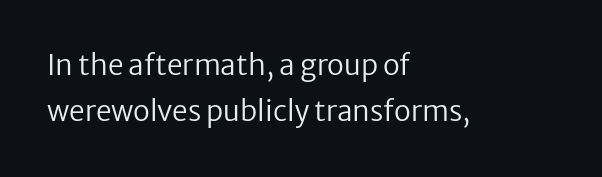
No chunkiness to these letters — they're not bold. If you drew a line through each stem, it would be perfectly vertical. The passage is arranged the way most books set body copy — flush left. The text was rendered using a sans face with plain stroke endings. These lines are rendered in a variable-pitch font.
